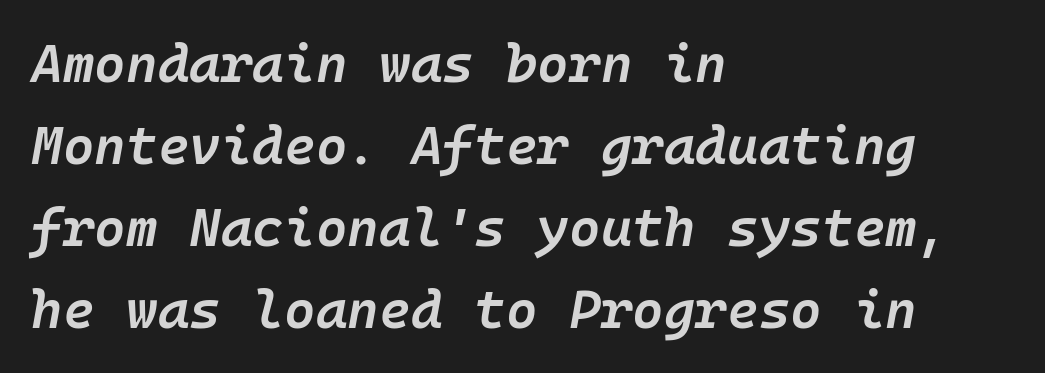
{"italic": "yes", "lean": "right", "slant_degrees": 10, "bold": "semi", "weight": "semibold", "width": "normal", "stroke_contrast": "low", "x_height": "medium", "underline": "no", "align": "left", "line_spacing": "normal", "line_spacing_ratio": 1.52, "letter_spacing": "normal", "letter_spacing_em": 0.0, "glyph_px": 54}
